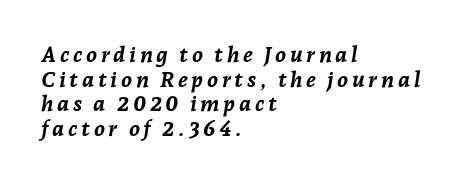
Does the lettering tilt? It does — this is italic. What weight is shown? A full bold with thick strokes. The string is rendered with underlining switched off. All the whitespace from short lines collects on the right. Vertically, the passage feels compressed, each row crowding the next.
